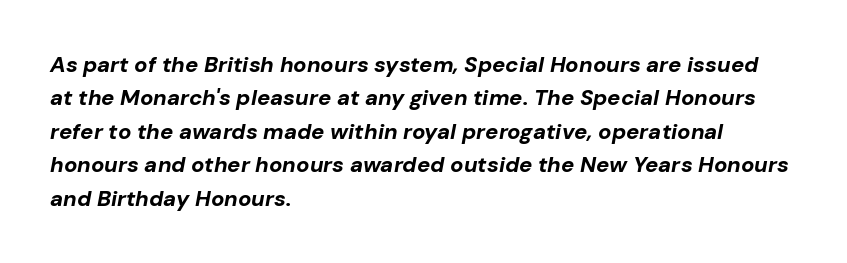
Q: Is the text bold? A: Yes.
Q: Is the text italic (slanted)? A: Yes, it leans right by about 10 degrees.
Q: Is the text underlined? A: No.
Q: How is the paragraph aligned? A: Left-aligned.
Q: Is the spacing between letters normal or unusually wide? A: Normal.
Q: Is the spacing between lines tight, normal or loose? A: Normal.
